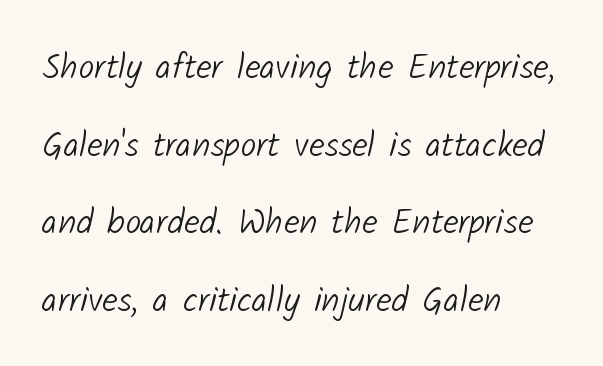
Q: Is the text bold? A: No.
Q: Is the typeface a serif or a sans-serif typeface? A: Sans-serif.
Q: Is the text underlined? A: No.
Q: How is the paragraph aligned? A: Left-aligned.
Q: Is the spacing between letters normal or unusually wide? A: Normal.
Q: Is the spacing between lines tight, normal or loose? A: Loose.
Q: Width (condensed, normal, or wide)? A: Normal.
Q: Stroke contrast? A: Low.
Q: x-height? A: Medium.
Q: Monospaced? A: No.
